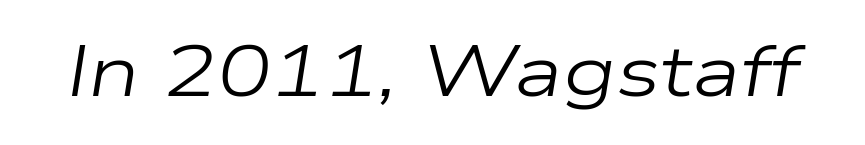
The image shows 72 px regular-weight, wide type, italic (leaning right); set normal letter spacing, not underlined; low stroke contrast and a medium x-height.
